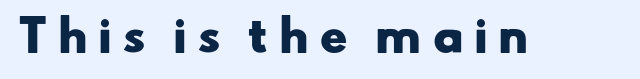
{"serif": "no", "bold": "yes", "weight": "heavy", "width": "wide", "stroke_contrast": "low", "x_height": "small", "monospaced": "no", "underline": "no", "letter_spacing": "wide", "letter_spacing_em": 0.24, "glyph_px": 42}
